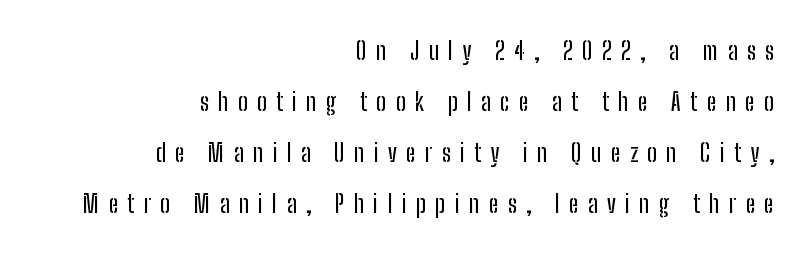
Q: Is the text italic (slanted)? A: No, it is upright.
Q: Is the text underlined? A: No.
Q: How is the paragraph aligned? A: Right-aligned.
Q: Is the spacing between letters normal or unusually wide? A: Unusually wide.
Q: Is the spacing between lines tight, normal or loose? A: Loose.
